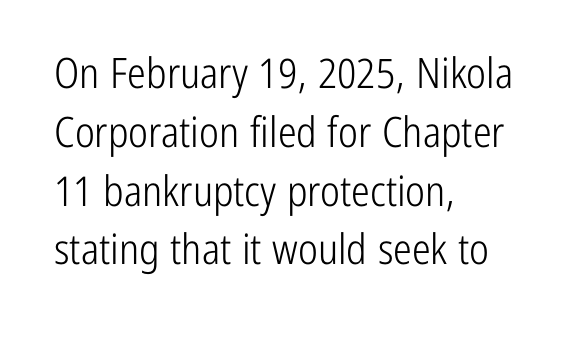
{"serif": "no", "italic": "no", "bold": "no", "weight": "light", "width": "condensed", "stroke_contrast": "low", "x_height": "medium", "monospaced": "no", "underline": "no", "align": "left", "line_spacing": "normal", "line_spacing_ratio": 1.4, "letter_spacing": "normal", "letter_spacing_em": 0.0, "glyph_px": 42}
